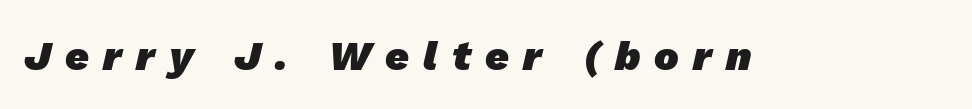
You could only call the tracking loose — the letters float apart. Typesetter's note: full bold, strokes at maximum text heaviness. Underlining? Definitely not there. The letters carry no serifs — their stems end cleanly without finishing strokes. The face used here is proportionally spaced, like ordinary book or web type.
